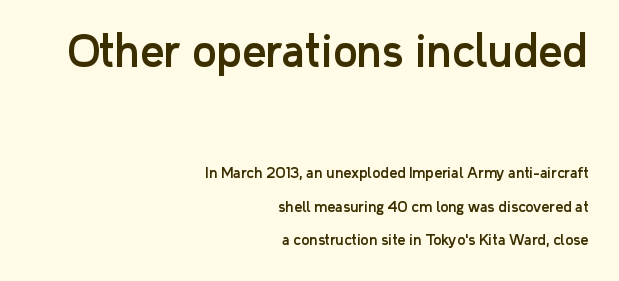
The image shows 42 px sans-serif type, upright; set right-aligned, loose line spacing (2.41x), normal letter spacing, not underlined; the first (top) block is 3.0x larger; low stroke contrast and a medium x-height.
